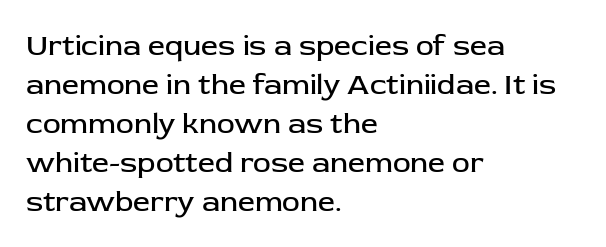
The space between consecutive lines is moderate. Letterform terminals end flat and unadorned throughout the passage. Between one letter and the next there's only the usual sliver of space. The area under the type is left untouched.
